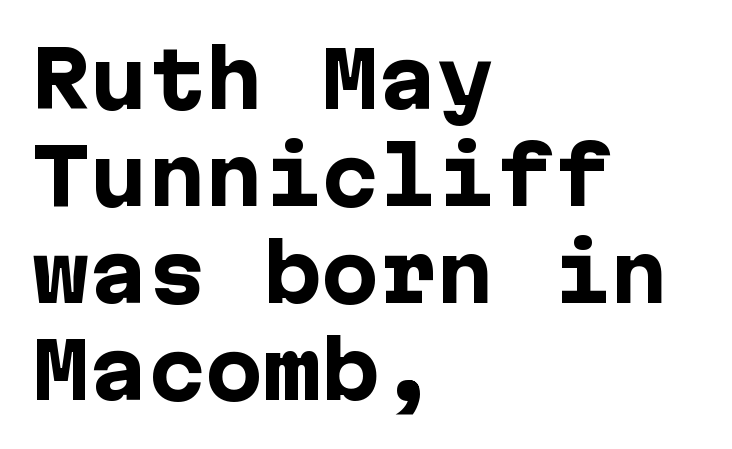
Q: Is the text bold? A: Yes.
Q: Is the text italic (slanted)? A: No, it is upright.
Q: Is the typeface a serif or a sans-serif typeface? A: Sans-serif.
Q: Is the text underlined? A: No.
Q: How is the paragraph aligned? A: Left-aligned.
Q: Is the spacing between letters normal or unusually wide? A: Normal.
Q: Is the spacing between lines tight, normal or loose? A: Normal.
Q: Width (condensed, normal, or wide)? A: Normal.
Q: Stroke contrast? A: Low.
Q: x-height? A: Medium.
